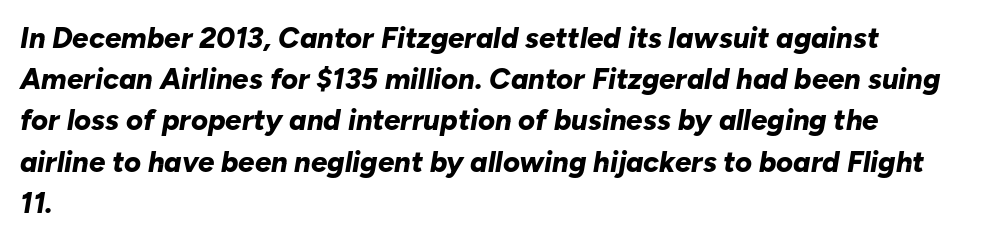
Varying glyph widths throughout — classic text-font behaviour. Tall strokes in this sample are angled rather than plumb. Regular leading. Which margin do the lines hug? The left one — the right edge is uneven. This sample uses plain, unmodified letter spacing. This is heavy type, rendered in bold.
